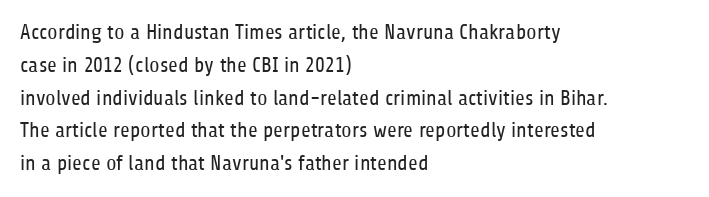
{"italic": "no", "bold": "no", "underline": "no", "align": "left", "line_spacing": "normal", "line_spacing_ratio": 1.56, "letter_spacing": "normal", "letter_spacing_em": 0.0, "glyph_px": 21}
